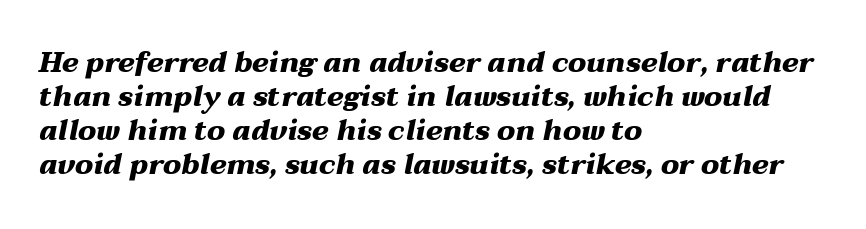
{"italic": "yes", "lean": "right", "slant_degrees": 12, "bold": "yes", "weight": "heavy", "width": "wide", "stroke_contrast": "medium", "x_height": "medium", "monospaced": "no", "underline": "no", "align": "left", "line_spacing_ratio": 1.22, "letter_spacing": "normal", "letter_spacing_em": 0.0, "glyph_px": 28}
